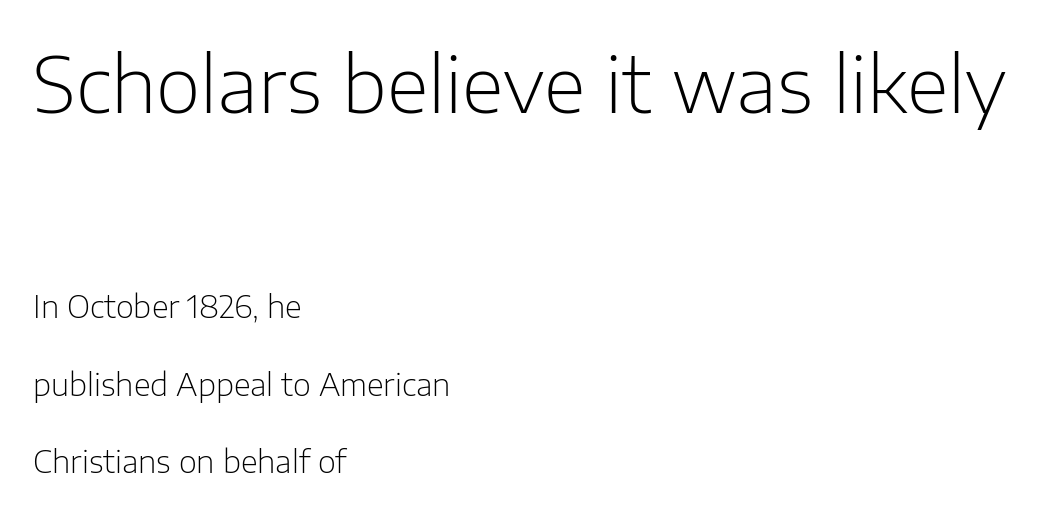
Proportional: the letters do not fall into vertical columns. The gaps between neighbouring characters are ordinary and unremarkable. Heft: none added — not bold. Casual observation: everything's shoved over to the left. Characters remain perfectly vertical along every line.
